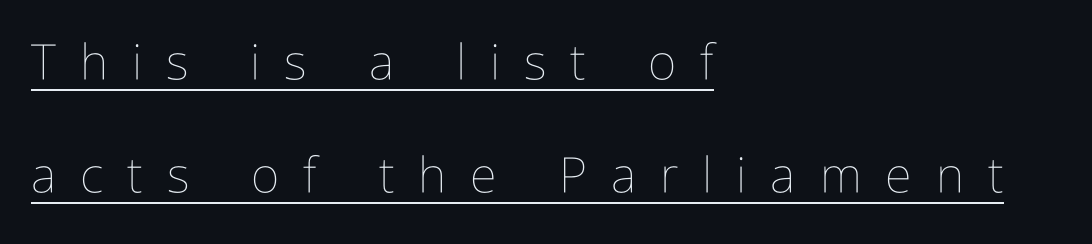
Compared with typical paragraphs, the rows here are farther apart. Do the letters lean? They stand straight. The characters are drawn with everyday or finer stroke widths. Caption: expanded tracking, letters set apart.
